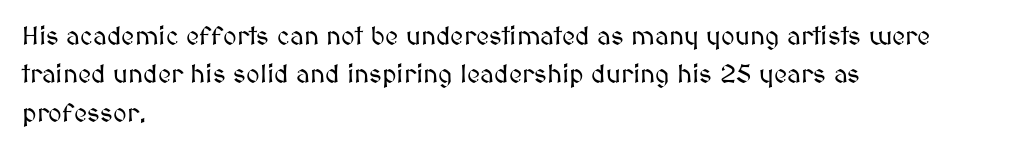
These lines keep a tight, regular rhythm from letter to letter. A student would call this left alignment; a typographer would say flush left, rag right. Descenders are the only things crossing below the line. Evenly set lines give the paragraph a standard silhouette. Ordinary non-slanted type is in use.
